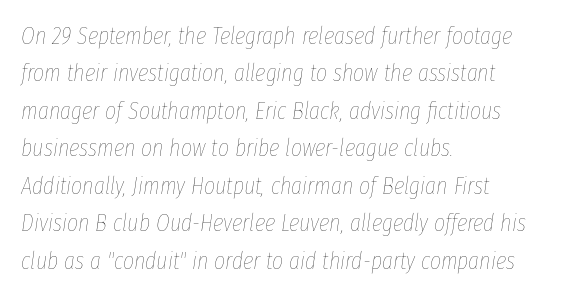
{"italic": "yes", "lean": "right", "slant_degrees": 8, "bold": "no", "underline": "no", "align": "left", "line_spacing": "normal", "line_spacing_ratio": 1.56, "letter_spacing": "normal", "letter_spacing_em": 0.0, "glyph_px": 24}
